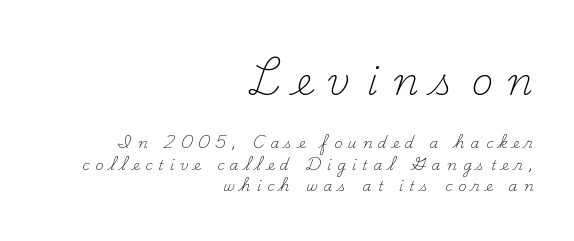
This sample keeps an unexceptional amount of space between lines. Each stroke keeps to a modest, everyday thickness or less. Here the designer chose a conventional face with non-uniform glyph widths.
